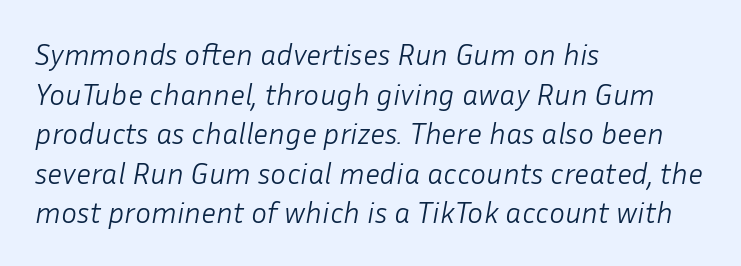
{"italic": "yes", "lean": "right", "slant_degrees": 10, "bold": "no", "weight": "light", "width": "normal", "stroke_contrast": "low", "x_height": "medium", "monospaced": "no", "underline": "no", "align": "left", "line_spacing": "normal", "line_spacing_ratio": 1.32, "letter_spacing": "normal", "letter_spacing_em": 0.0, "glyph_px": 30}
